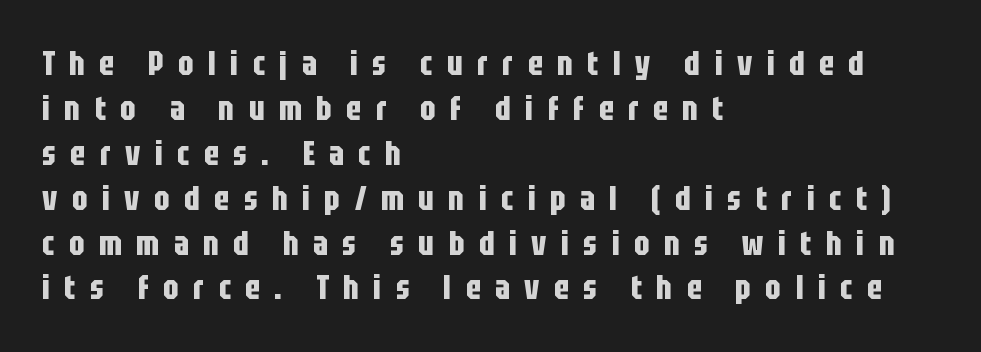
{"serif": "no", "italic": "no", "bold": "yes", "weight": "bold", "width": "condensed", "stroke_contrast": "low", "x_height": "large", "monospaced": "no", "underline": "no", "align": "left", "line_spacing": "normal", "line_spacing_ratio": 1.36, "letter_spacing": "wide", "letter_spacing_em": 0.44, "glyph_px": 33}
